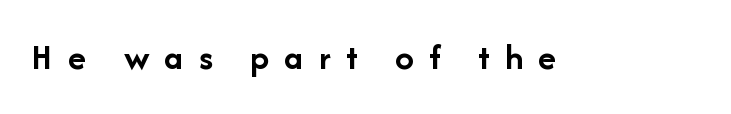
{"serif": "no", "italic": "no", "bold": "yes", "weight": "semibold", "width": "normal", "stroke_contrast": "low", "x_height": "medium", "monospaced": "no", "underline": "no", "letter_spacing": "wide", "letter_spacing_em": 0.41, "glyph_px": 37}
